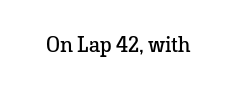
The image shows 22 px text type, upright; set normal letter spacing, not underlined.
